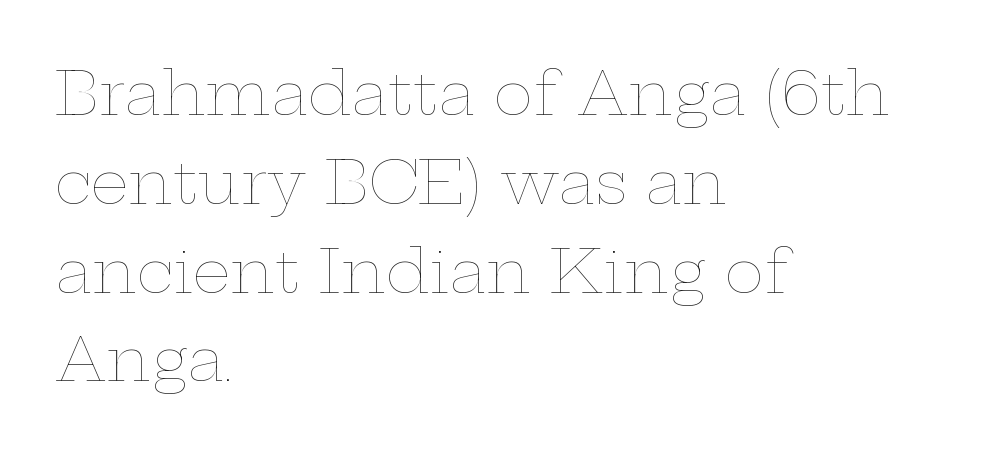
Q: Is the text bold? A: No.
Q: Is the text italic (slanted)? A: No, it is upright.
Q: Is the text underlined? A: No.
Q: How is the paragraph aligned? A: Left-aligned.
Q: Is the spacing between letters normal or unusually wide? A: Normal.
Q: Is the spacing between lines tight, normal or loose? A: Normal.
Q: Width (condensed, normal, or wide)? A: Wide.
Q: Stroke contrast? A: Low.
Q: x-height? A: Medium.
Q: Monospaced? A: No.
